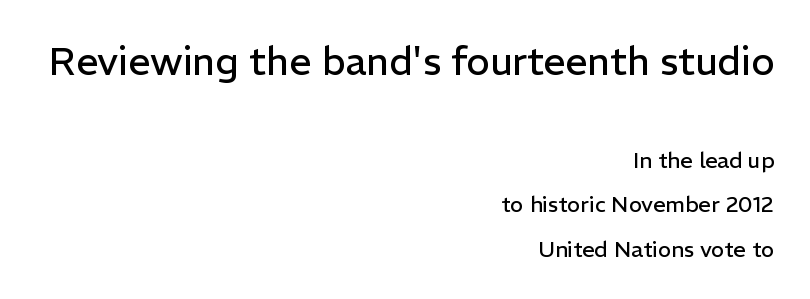
The image shows 39 px regular-weight sans-serif type, upright; set right-aligned, loose line spacing (2.02x), normal letter spacing, not underlined; the first (top) block is 1.77x larger; low stroke contrast and a medium x-height.
